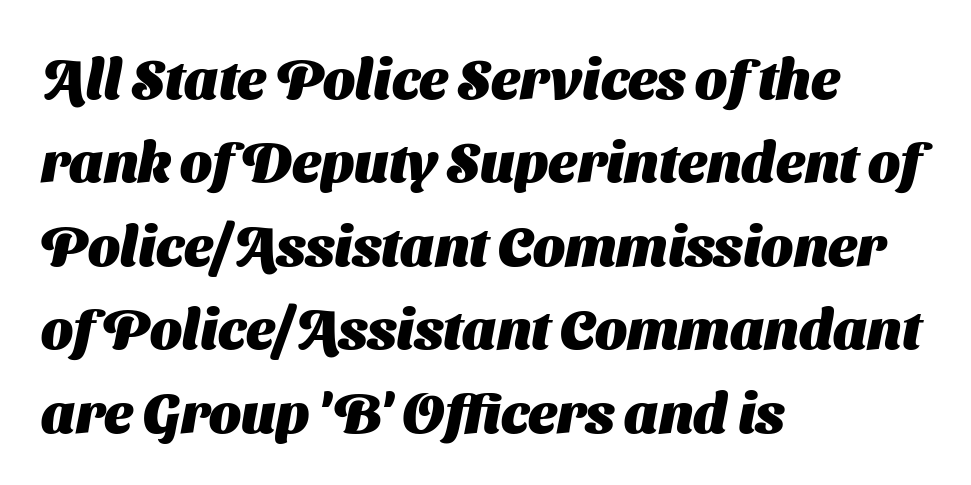
{"serif": "no", "bold": "yes", "weight": "heavy", "width": "normal", "stroke_contrast": "medium", "x_height": "medium", "monospaced": "no", "underline": "no", "align": "left", "line_spacing": "normal", "line_spacing_ratio": 1.49, "letter_spacing": "normal", "letter_spacing_em": 0.0, "glyph_px": 56}
